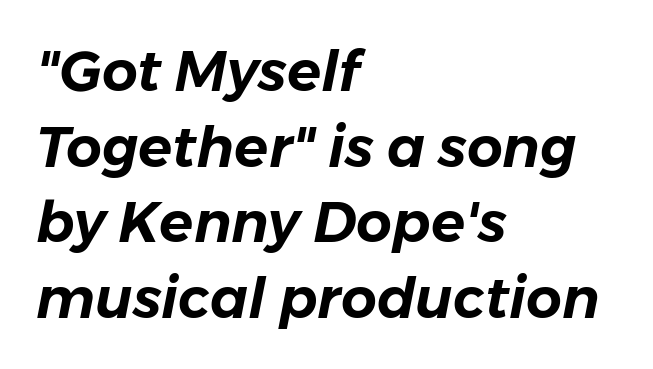
The image shows 56 px text type, italic (leaning right); set left-aligned, normal line spacing (1.35x), normal letter spacing, not underlined; low stroke contrast and a medium x-height.
